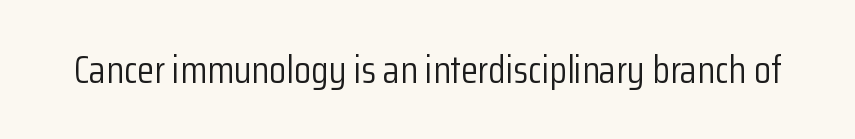
Q: Is the text bold? A: No.
Q: Is the text italic (slanted)? A: No, it is upright.
Q: Is the typeface a serif or a sans-serif typeface? A: Sans-serif.
Q: Is the text underlined? A: No.
Q: Is the spacing between letters normal or unusually wide? A: Normal.
Q: Width (condensed, normal, or wide)? A: Condensed.
Q: Stroke contrast? A: Low.
Q: x-height? A: Medium.
Q: Monospaced? A: No.
